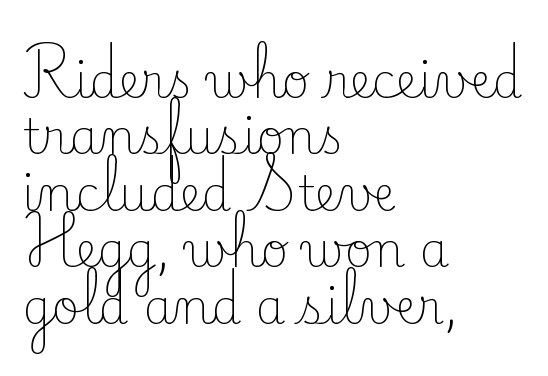
{"serif": "yes", "italic": "no", "bold": "no", "weight": "light", "width": "normal", "stroke_contrast": "low", "x_height": "small", "monospaced": "no", "underline": "no", "align": "left", "line_spacing_ratio": 1.2, "letter_spacing": "normal", "letter_spacing_em": 0.0, "glyph_px": 47}
